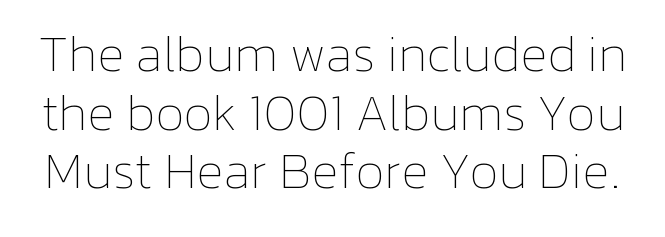
The image shows 51 px thin type, upright; set tight line spacing (1.15x), normal letter spacing, not underlined; low stroke contrast and a medium x-height.
